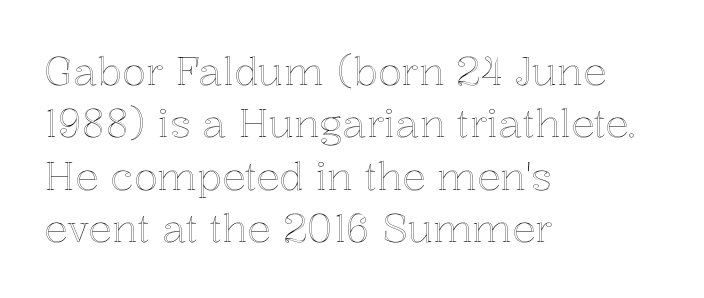
{"italic": "no", "width": "normal", "x_height": "medium", "monospaced": "no", "underline": "no", "align": "left", "line_spacing": "normal", "line_spacing_ratio": 1.34, "letter_spacing": "normal", "letter_spacing_em": 0.0, "glyph_px": 39}
